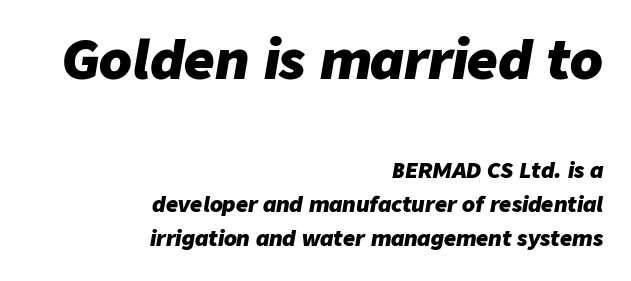
The image shows 53 px heavy type, italic (leaning right); set right-aligned, normal line spacing (1.63x), normal letter spacing, not underlined; the first (top) block is 2.52x larger; low stroke contrast and a medium x-height.
